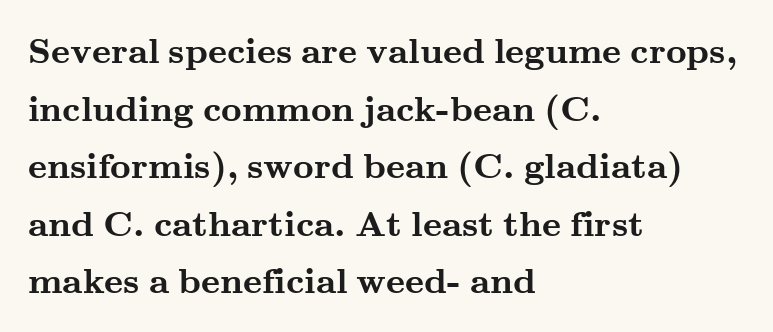
Q: Is the text bold? A: Yes.
Q: Is the text italic (slanted)? A: No, it is upright.
Q: Is the typeface a serif or a sans-serif typeface? A: Serif.
Q: Is the text underlined? A: No.
Q: How is the paragraph aligned? A: Left-aligned.
Q: Is the spacing between letters normal or unusually wide? A: Normal.
Q: Is the spacing between lines tight, normal or loose? A: Normal.
Q: Width (condensed, normal, or wide)? A: Wide.
Q: Stroke contrast? A: Medium.
Q: x-height? A: Small.
Q: Monospaced? A: No.
